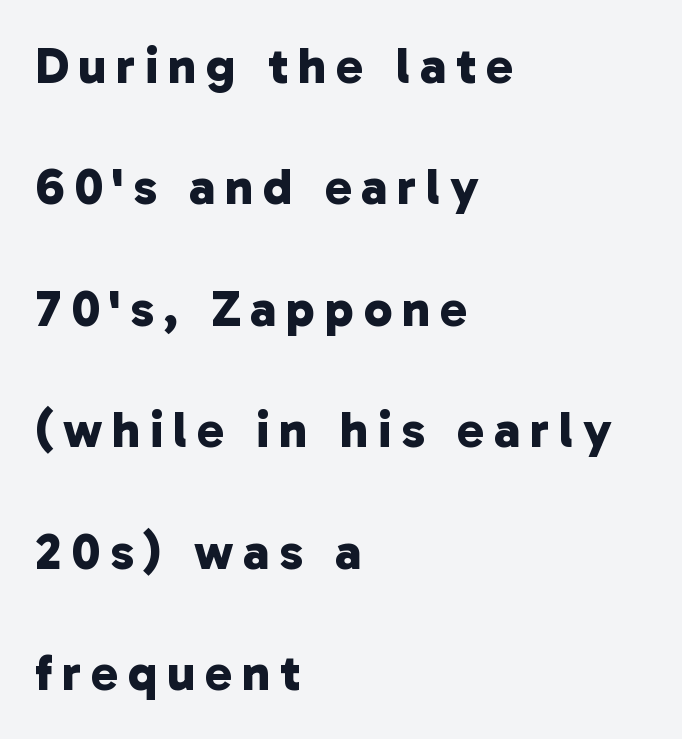
The image shows 51 px bold sans-serif type; set left-aligned, loose line spacing (2.38x), not underlined; low stroke contrast and a medium x-height.
